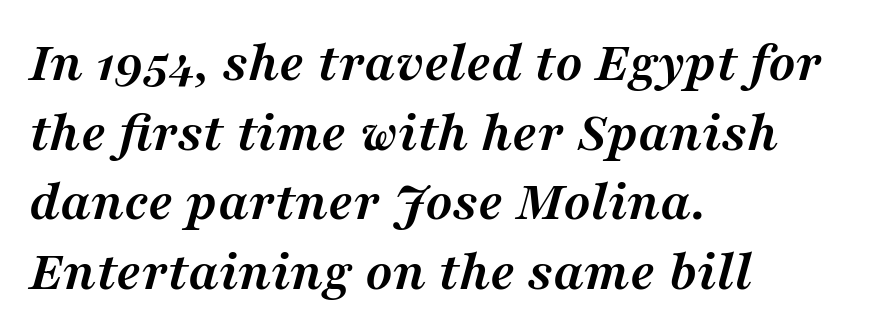
{"serif": "yes", "italic": "yes", "lean": "right", "slant_degrees": 16, "bold": "yes", "weight": "semibold", "width": "normal", "stroke_contrast": "medium", "x_height": "medium", "monospaced": "no", "underline": "no", "align": "left", "line_spacing_ratio": 1.22, "letter_spacing": "normal", "letter_spacing_em": 0.0, "glyph_px": 57}
